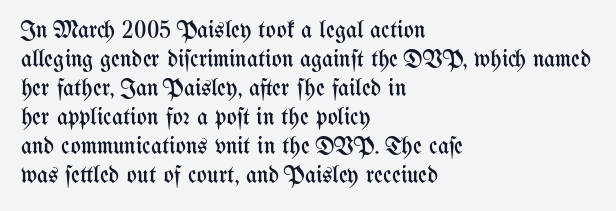
{"italic": "no", "bold": "no", "underline": "no", "align": "left", "line_spacing_ratio": 1.21, "letter_spacing": "normal", "letter_spacing_em": 0.0, "glyph_px": 24}
